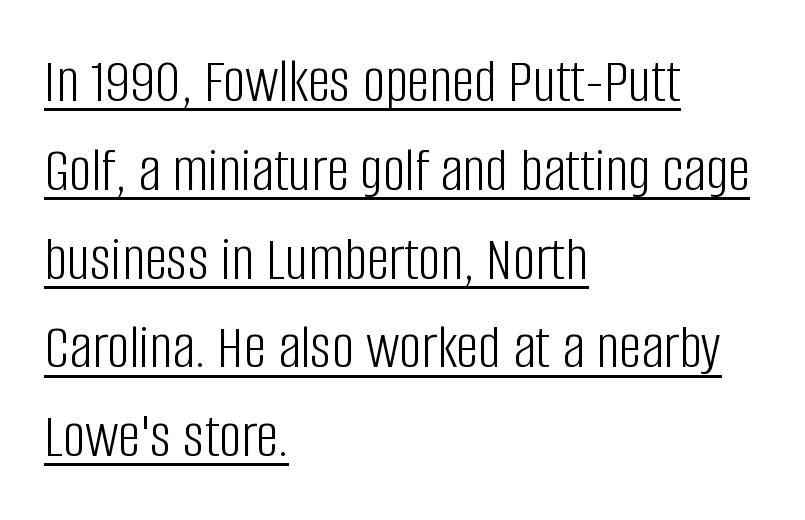
Q: Is the text bold? A: No.
Q: Is the text italic (slanted)? A: No, it is upright.
Q: Is the typeface a serif or a sans-serif typeface? A: Sans-serif.
Q: Is the text underlined? A: Yes.
Q: How is the paragraph aligned? A: Left-aligned.
Q: Is the spacing between letters normal or unusually wide? A: Normal.
Q: Is the spacing between lines tight, normal or loose? A: Normal.
Q: Width (condensed, normal, or wide)? A: Condensed.
Q: Stroke contrast? A: Low.
Q: x-height? A: Large.
Q: Monospaced? A: No.
